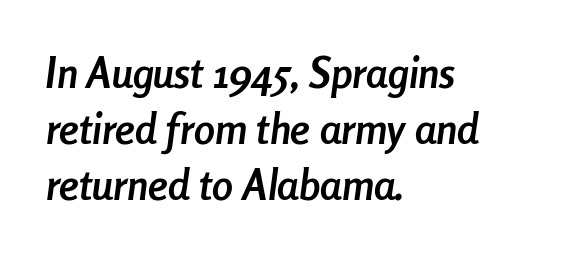
Nobody touched the tracking dial on this one. Unmarked baselines from the first word to the last. Compared with a centered layout, this one pins lines to the left instead. I'd describe the lettering as bold — thick and assertive. This sample uses an oblique cut, with every glyph tilted off the vertical.
